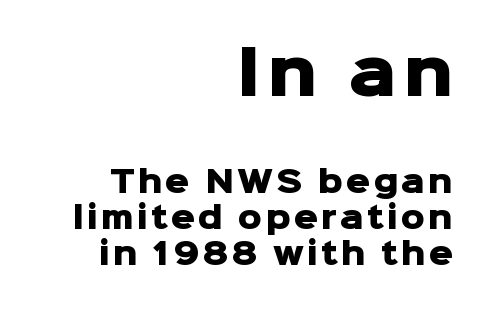
Q: Is the text bold? A: Yes.
Q: Is the text italic (slanted)? A: No, it is upright.
Q: Is the typeface a serif or a sans-serif typeface? A: Sans-serif.
Q: Is the text underlined? A: No.
Q: How is the paragraph aligned? A: Right-aligned.
Q: Which block of text is set in a larger size, the first (top) or the second (bottom)? A: The first (top) one.
Q: Width (condensed, normal, or wide)? A: Normal.
Q: Stroke contrast? A: Low.
Q: x-height? A: Medium.
Q: Monospaced? A: No.
